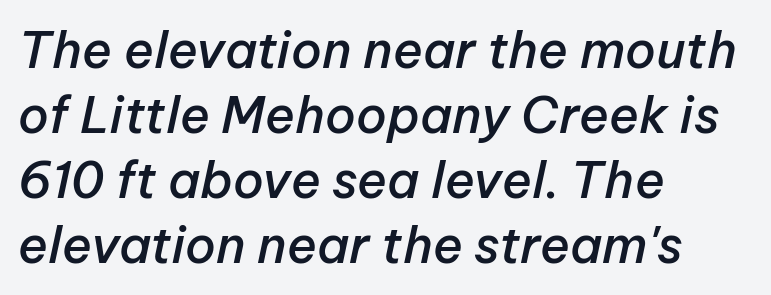
{"italic": "yes", "lean": "right", "slant_degrees": 12, "bold": "semi", "weight": "semibold", "width": "normal", "stroke_contrast": "low", "x_height": "medium", "monospaced": "no", "underline": "no", "align": "left", "line_spacing": "normal", "line_spacing_ratio": 1.3, "letter_spacing": "normal", "letter_spacing_em": 0.0, "glyph_px": 50}
